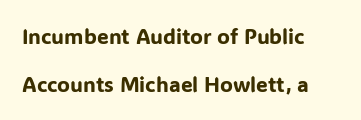
{"italic": "no", "underline": "no", "align": "left", "line_spacing": "loose", "line_spacing_ratio": 2.27, "letter_spacing": "normal", "letter_spacing_em": 0.0, "glyph_px": 21}
